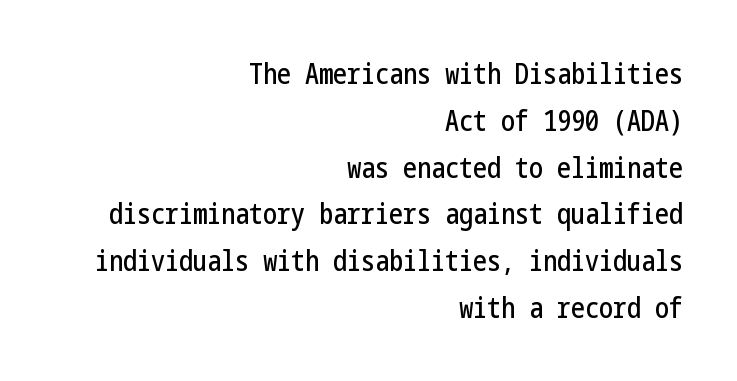
Q: Is the text italic (slanted)? A: No, it is upright.
Q: Is the typeface a serif or a sans-serif typeface? A: Sans-serif.
Q: Is the text underlined? A: No.
Q: How is the paragraph aligned? A: Right-aligned.
Q: Is the spacing between letters normal or unusually wide? A: Normal.
Q: Is the spacing between lines tight, normal or loose? A: Normal.
Q: Width (condensed, normal, or wide)? A: Condensed.
Q: Stroke contrast? A: Low.
Q: x-height? A: Medium.
